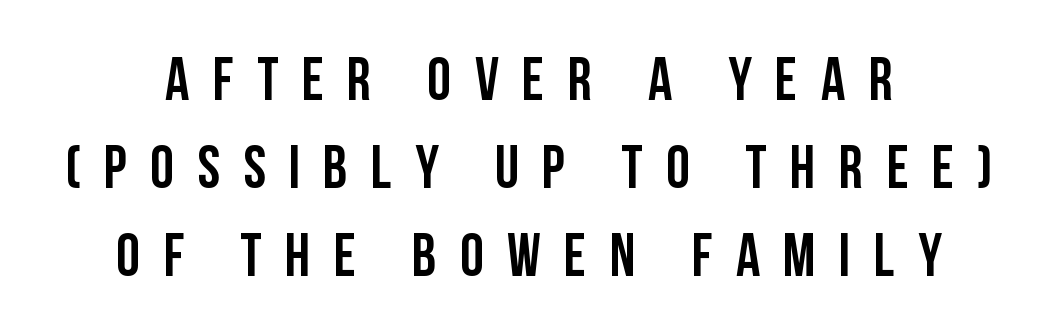
{"serif": "no", "italic": "no", "width": "condensed", "stroke_contrast": "low", "x_height": "large", "monospaced": "no", "underline": "no", "align": "center", "line_spacing": "normal", "line_spacing_ratio": 1.47, "letter_spacing": "wide", "letter_spacing_em": 0.39, "glyph_px": 60}
